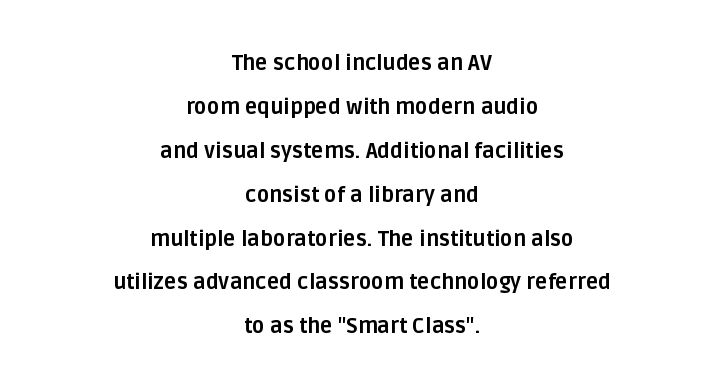
Short note: letters normally spaced. Airy leading. The typography opts for an upright posture over an oblique one. These lines are centered, leaving both edges ragged. Nobody drew a line under any word here. Heft: maximum for text — a bold.
